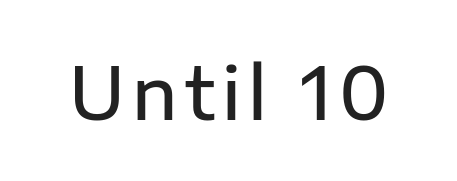
Check where the strokes stop: nothing finishes them off — pure sans. Here the designer chose a conventional face with non-uniform glyph widths. Plain, unruled lines of type. Does the lettering tilt? It doesn't — this is upright.
